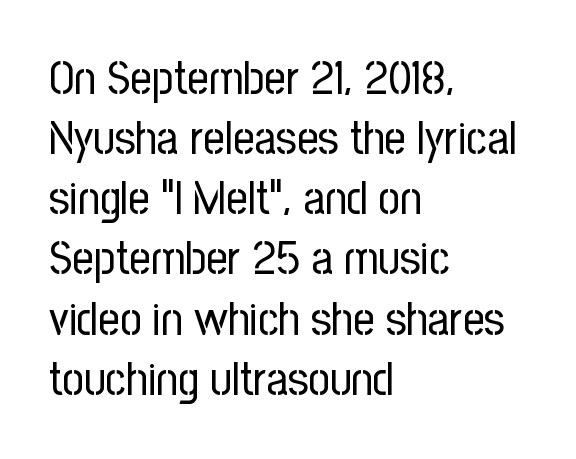
{"serif": "no", "italic": "no", "bold": "no", "weight": "regular", "width": "condensed", "stroke_contrast": "low", "x_height": "medium", "monospaced": "no", "underline": "no", "align": "left", "line_spacing": "normal", "line_spacing_ratio": 1.28, "letter_spacing": "normal", "letter_spacing_em": 0.0, "glyph_px": 47}
